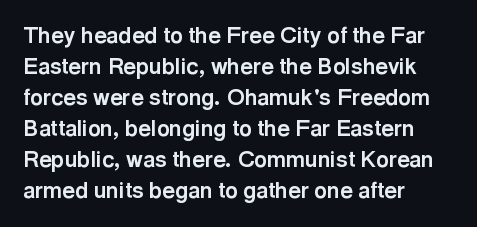
{"italic": "no", "bold": "yes", "underline": "no", "align": "left", "line_spacing": "normal", "line_spacing_ratio": 1.41, "letter_spacing": "normal", "letter_spacing_em": 0.0, "glyph_px": 22}
